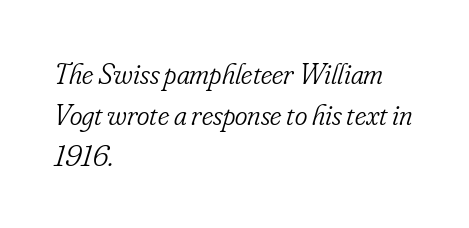
The image shows 30 px light, condensed serif type, italic (leaning right); set left-aligned, normal line spacing (1.36x), normal letter spacing, not underlined; low stroke contrast and a small x-height.
